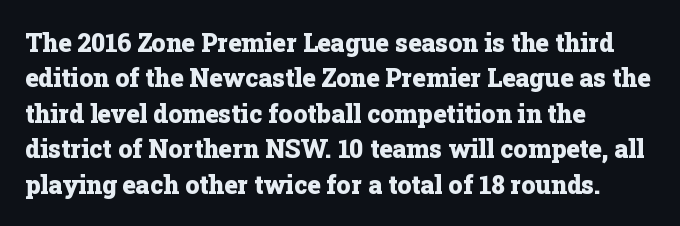
The image shows 25 px bold type, upright; set left-aligned, normal line spacing (1.42x), normal letter spacing, not underlined.
